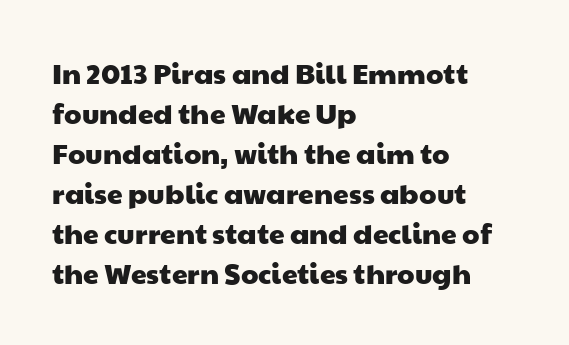
The image shows 28 px wide sans-serif type; set left-aligned, normal line spacing (1.43x), normal letter spacing, not underlined; low stroke contrast and a medium x-height.
